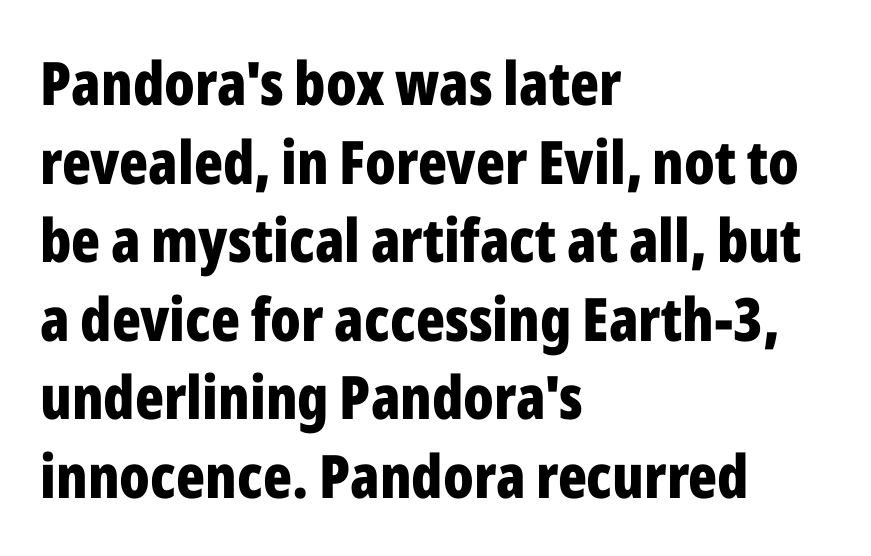
The image shows 60 px bold, condensed sans-serif type, upright; set left-aligned, normal line spacing (1.31x), normal letter spacing, not underlined; low stroke contrast and a medium x-height.
